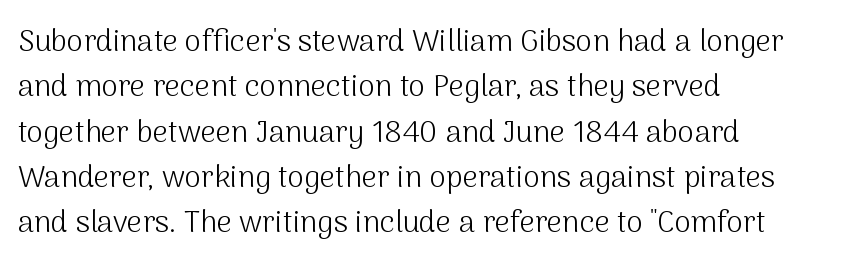
Italic: no, the glyphs are upright roman. Evenly set lines give the paragraph a standard silhouette. Honestly, there is no underline to notice here at all. The paragraph shown leans on its left margin.
